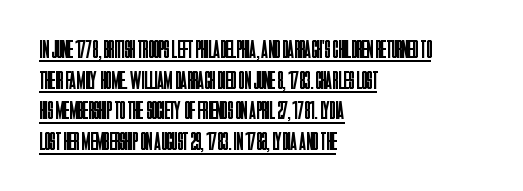
{"italic": "no", "bold": "no", "underline": "yes", "align": "left", "line_spacing_ratio": 1.23, "letter_spacing": "normal", "letter_spacing_em": 0.0, "glyph_px": 25}
